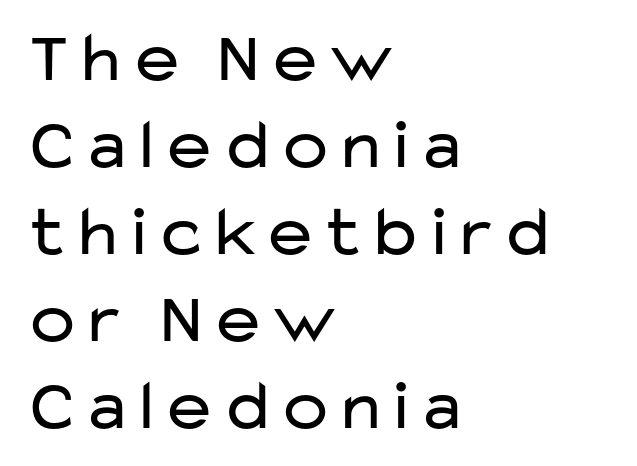
Q: Is the text bold? A: No.
Q: Is the text italic (slanted)? A: No, it is upright.
Q: Is the typeface a serif or a sans-serif typeface? A: Sans-serif.
Q: Is the text underlined? A: No.
Q: How is the paragraph aligned? A: Left-aligned.
Q: Is the spacing between letters normal or unusually wide? A: Normal.
Q: Width (condensed, normal, or wide)? A: Wide.
Q: Stroke contrast? A: Low.
Q: x-height? A: Medium.
Q: Monospaced? A: No.
